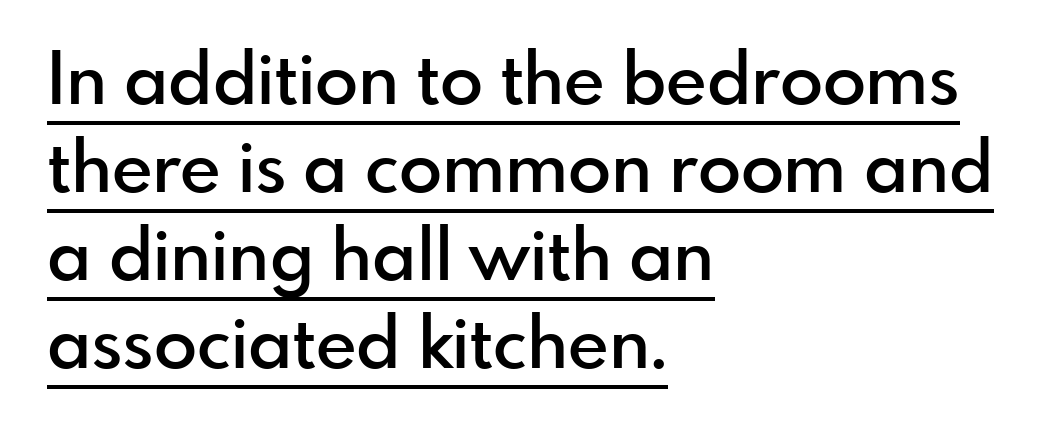
{"serif": "no", "italic": "no", "bold": "semi", "weight": "semibold", "width": "normal", "x_height": "small", "monospaced": "no", "underline": "yes", "align": "left", "line_spacing_ratio": 1.24, "letter_spacing": "normal", "letter_spacing_em": 0.0, "glyph_px": 71}
